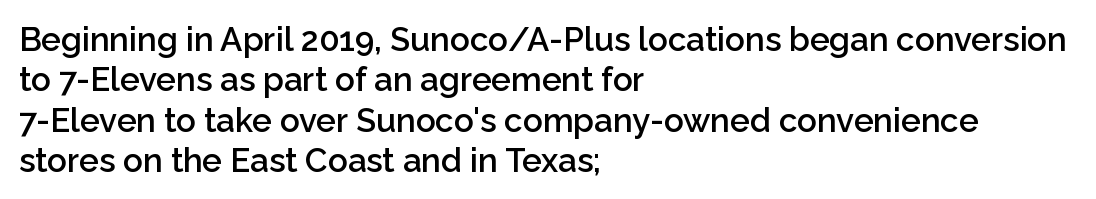
{"serif": "no", "italic": "no", "bold": "semi", "weight": "semibold", "width": "normal", "stroke_contrast": "low", "x_height": "medium", "monospaced": "no", "underline": "no", "align": "left", "line_spacing_ratio": 1.22, "letter_spacing": "normal", "letter_spacing_em": 0.0, "glyph_px": 33}
